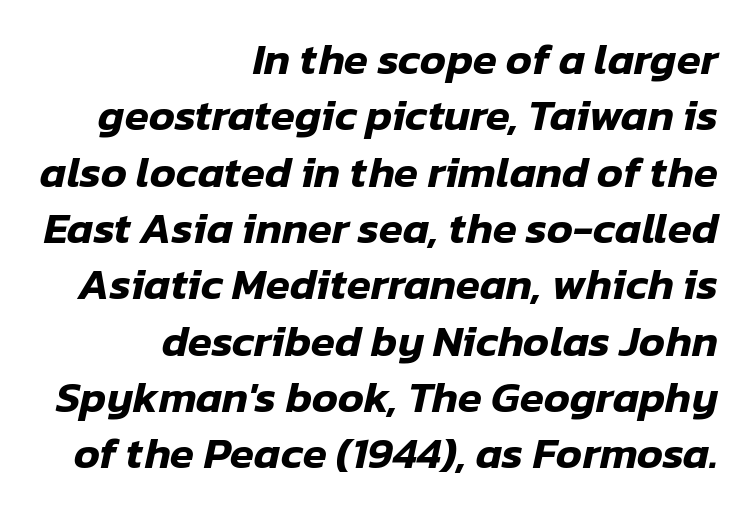
The image shows 44 px text type, italic (leaning right); set right-aligned, normal line spacing (1.28x), normal letter spacing, not underlined; low stroke contrast and a medium x-height.
